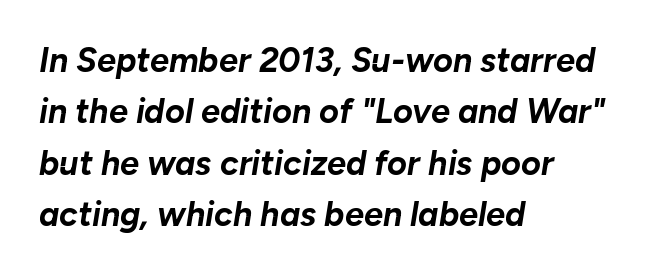
Q: Is the text bold? A: Yes.
Q: Is the text italic (slanted)? A: Yes, it leans right by about 10 degrees.
Q: Is the text underlined? A: No.
Q: How is the paragraph aligned? A: Left-aligned.
Q: Is the spacing between letters normal or unusually wide? A: Normal.
Q: Is the spacing between lines tight, normal or loose? A: Normal.
Q: Width (condensed, normal, or wide)? A: Normal.
Q: Stroke contrast? A: Low.
Q: x-height? A: Medium.
Q: Monospaced? A: No.
